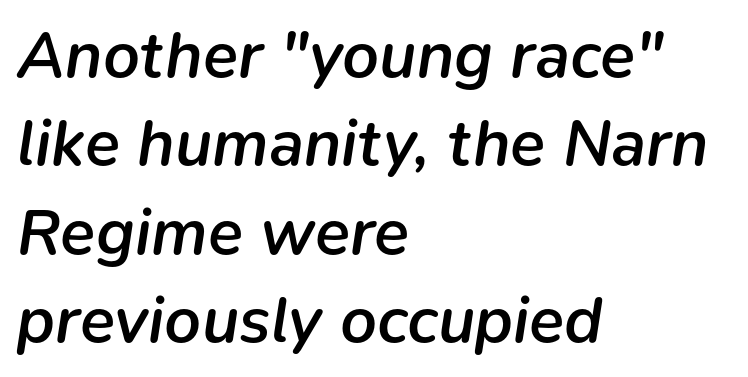
{"italic": "yes", "lean": "right", "slant_degrees": 9, "bold": "semi", "weight": "semibold", "width": "normal", "stroke_contrast": "low", "x_height": "medium", "monospaced": "no", "underline": "no", "align": "left", "line_spacing": "normal", "line_spacing_ratio": 1.36, "letter_spacing": "normal", "letter_spacing_em": 0.0, "glyph_px": 65}
